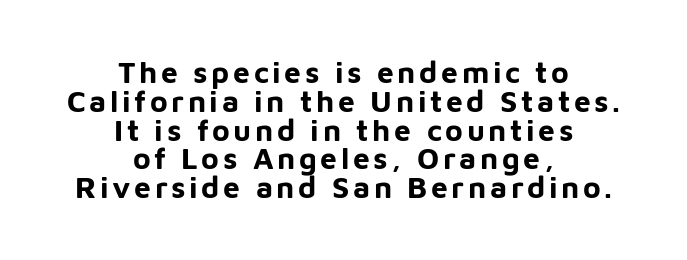
{"serif": "no", "italic": "no", "bold": "yes", "weight": "bold", "width": "normal", "stroke_contrast": "low", "x_height": "medium", "monospaced": "no", "underline": "no", "align": "center", "line_spacing": "tight", "line_spacing_ratio": 0.96, "glyph_px": 30}
